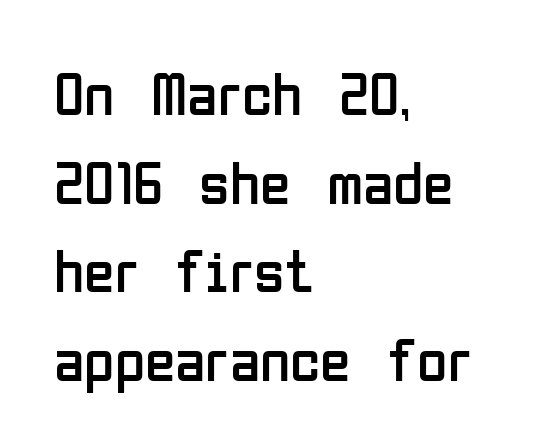
The image shows 62 px regular-weight, condensed sans-serif type, upright; set left-aligned, normal line spacing (1.43x), normal letter spacing, not underlined; low stroke contrast and a medium x-height.
